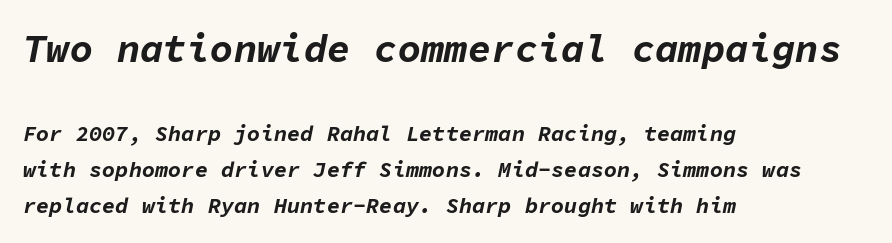
Q: Is the text bold? A: Yes.
Q: Is the text italic (slanted)? A: Yes, it leans right by about 11 degrees.
Q: Is the text underlined? A: No.
Q: How is the paragraph aligned? A: Left-aligned.
Q: Is the spacing between letters normal or unusually wide? A: Normal.
Q: Is the spacing between lines tight, normal or loose? A: Normal.
Q: Which block of text is set in a larger size, the first (top) or the second (bottom)? A: The first (top) one.
Q: Width (condensed, normal, or wide)? A: Normal.
Q: Stroke contrast? A: Low.
Q: x-height? A: Medium.
Q: Monospaced? A: Yes.
